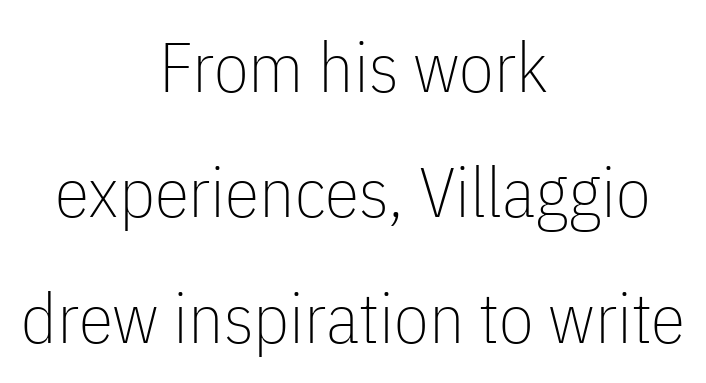
Q: Is the text bold? A: No.
Q: Is the text italic (slanted)? A: No, it is upright.
Q: Is the typeface a serif or a sans-serif typeface? A: Sans-serif.
Q: Is the text underlined? A: No.
Q: How is the paragraph aligned? A: Centered.
Q: Is the spacing between letters normal or unusually wide? A: Normal.
Q: Width (condensed, normal, or wide)? A: Condensed.
Q: Stroke contrast? A: Low.
Q: x-height? A: Medium.
Q: Monospaced? A: No.
